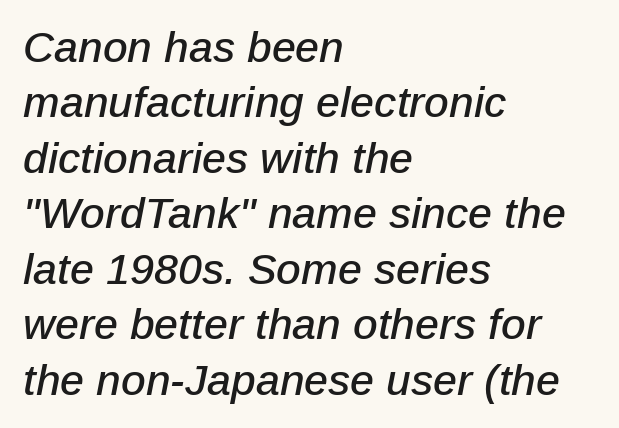
This sample uses plain, unmodified letter spacing. Italic? Definitely — the glyphs are oblique. The rows are spaced the way most documents space them. The passage shown is typed in a proportional face where columns would drift.
